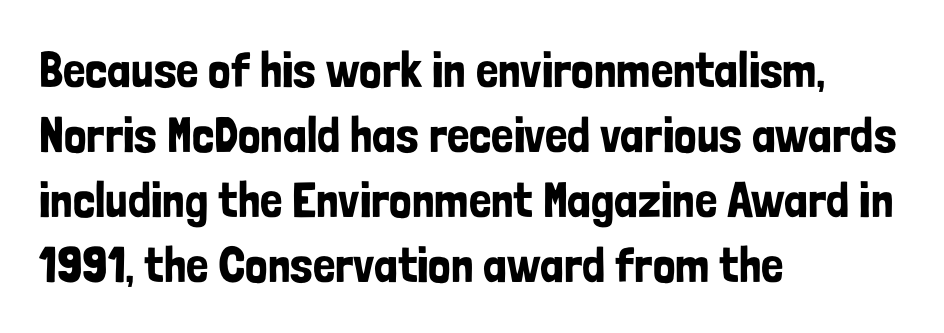
Q: Is the text italic (slanted)? A: No, it is upright.
Q: Is the typeface a serif or a sans-serif typeface? A: Sans-serif.
Q: Is the text underlined? A: No.
Q: How is the paragraph aligned? A: Left-aligned.
Q: Is the spacing between letters normal or unusually wide? A: Normal.
Q: Is the spacing between lines tight, normal or loose? A: Normal.
Q: Width (condensed, normal, or wide)? A: Condensed.
Q: Stroke contrast? A: Low.
Q: x-height? A: Medium.
Q: Monospaced? A: No.
